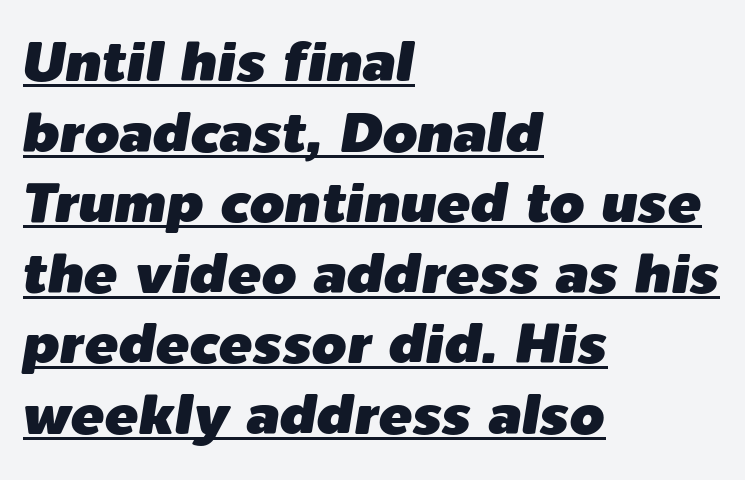
Q: Is the text italic (slanted)? A: Yes, it leans right by about 9 degrees.
Q: Is the text underlined? A: Yes.
Q: How is the paragraph aligned? A: Left-aligned.
Q: Is the spacing between letters normal or unusually wide? A: Normal.
Q: Is the spacing between lines tight, normal or loose? A: Normal.
Q: Width (condensed, normal, or wide)? A: Normal.
Q: Stroke contrast? A: Low.
Q: x-height? A: Medium.
Q: Monospaced? A: No.
